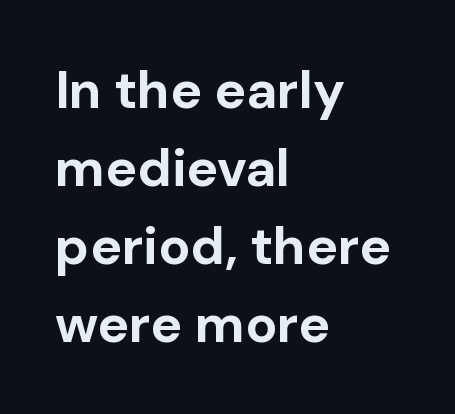
The image shows 53 px bold sans-serif type, upright; set left-aligned, normal line spacing (1.47x), normal letter spacing, not underlined; low stroke contrast and a medium x-height.
